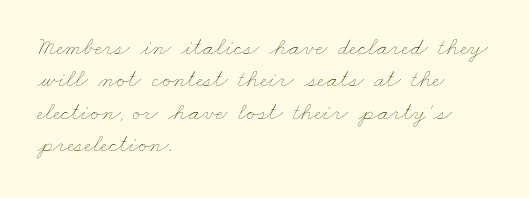
Q: Is the text bold? A: No.
Q: Is the text underlined? A: No.
Q: How is the paragraph aligned? A: Left-aligned.
Q: Is the spacing between letters normal or unusually wide? A: Normal.
Q: Is the spacing between lines tight, normal or loose? A: Normal.
